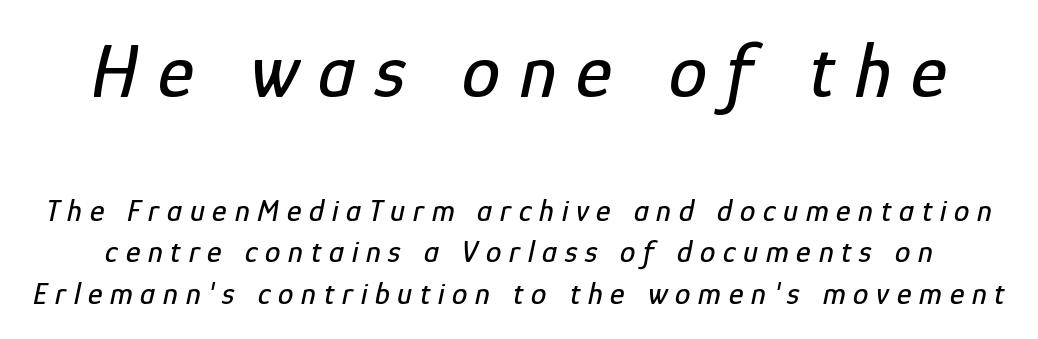
{"italic": "yes", "lean": "right", "slant_degrees": 12, "width": "condensed", "stroke_contrast": "low", "x_height": "medium", "monospaced": "no", "underline": "no", "line_spacing": "normal", "line_spacing_ratio": 1.35, "letter_spacing": "wide", "letter_spacing_em": 0.25, "larger_block": "first", "size_ratio": 2.48, "glyph_px": 77}
